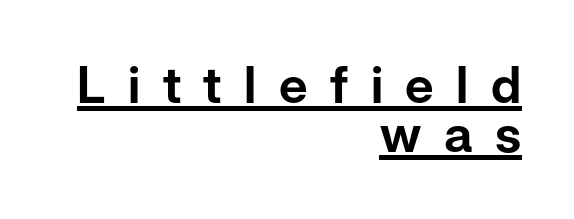
Q: Is the text italic (slanted)? A: No, it is upright.
Q: Is the typeface a serif or a sans-serif typeface? A: Sans-serif.
Q: Is the text underlined? A: Yes.
Q: How is the paragraph aligned? A: Right-aligned.
Q: Is the spacing between letters normal or unusually wide? A: Unusually wide.
Q: Is the spacing between lines tight, normal or loose? A: Tight.
Q: Width (condensed, normal, or wide)? A: Normal.
Q: Stroke contrast? A: Low.
Q: x-height? A: Medium.
Q: Monospaced? A: No.
